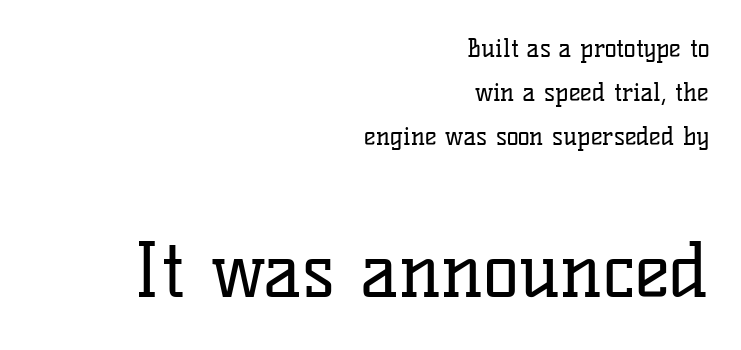
Q: Is the text bold? A: No.
Q: Is the text italic (slanted)? A: No, it is upright.
Q: Is the typeface a serif or a sans-serif typeface? A: Serif.
Q: Is the text underlined? A: No.
Q: How is the paragraph aligned? A: Right-aligned.
Q: Is the spacing between letters normal or unusually wide? A: Normal.
Q: Which block of text is set in a larger size, the first (top) or the second (bottom)? A: The second (bottom) one.
Q: Width (condensed, normal, or wide)? A: Normal.
Q: Stroke contrast? A: Low.
Q: x-height? A: Medium.
Q: Monospaced? A: No.
